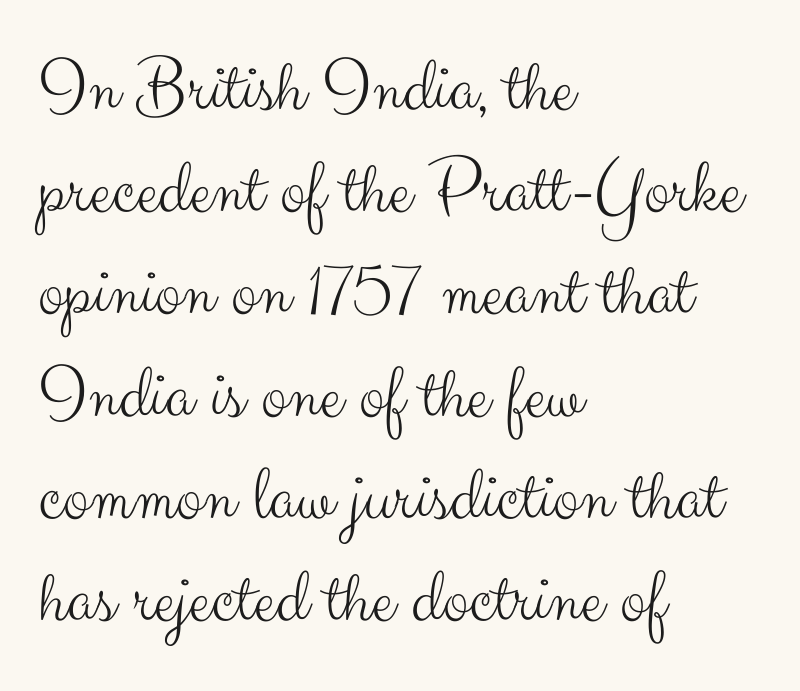
The image shows 78 px light sans-serif type; set left-aligned, normal line spacing (1.31x), normal letter spacing, not underlined; medium stroke contrast and a small x-height.
